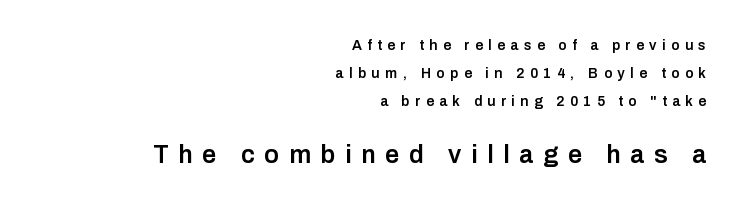
Look at the tracking — it's clearly loosened, letters drifting apart. The foot of each line stays bare and open. Does the leading feel generous? Absolutely, it's lavish. A somewhat darkened texture: the type is semibold rather than bold. Caption: multi-line text, flush right, ragged left. These two chunks differ in scale, with the bottom chunk taking the larger measure.
